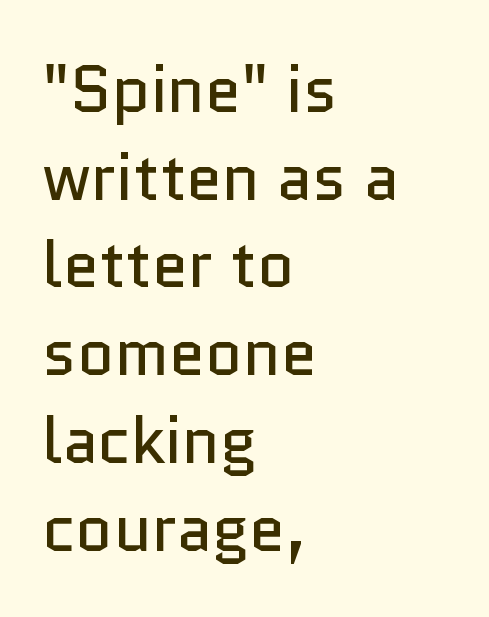
Q: Is the text bold? A: No.
Q: Is the text italic (slanted)? A: No, it is upright.
Q: Is the typeface a serif or a sans-serif typeface? A: Sans-serif.
Q: Is the text underlined? A: No.
Q: How is the paragraph aligned? A: Left-aligned.
Q: Is the spacing between letters normal or unusually wide? A: Normal.
Q: Is the spacing between lines tight, normal or loose? A: Normal.
Q: Width (condensed, normal, or wide)? A: Normal.
Q: Stroke contrast? A: Low.
Q: x-height? A: Medium.
Q: Monospaced? A: No.
